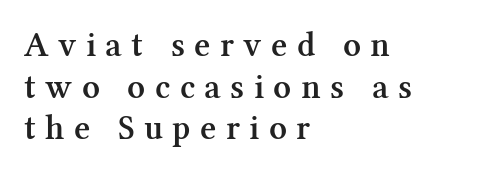
The image shows 35 px semibold serif type, upright; set left-aligned, line spacing 1.19x, unusually wide letter spacing (+0.27 em), not underlined; medium stroke contrast and a medium x-height.
